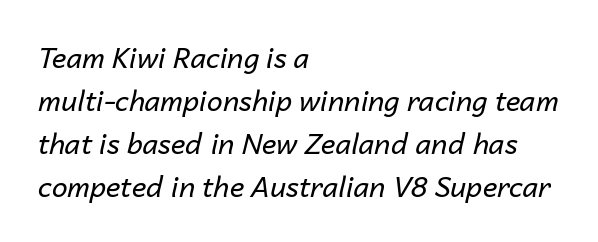
Q: Is the text bold? A: No.
Q: Is the text italic (slanted)? A: Yes, it leans right by about 14 degrees.
Q: Is the text underlined? A: No.
Q: How is the paragraph aligned? A: Left-aligned.
Q: Is the spacing between letters normal or unusually wide? A: Normal.
Q: Is the spacing between lines tight, normal or loose? A: Normal.
Q: Width (condensed, normal, or wide)? A: Normal.
Q: Stroke contrast? A: Low.
Q: x-height? A: Medium.
Q: Monospaced? A: No.
